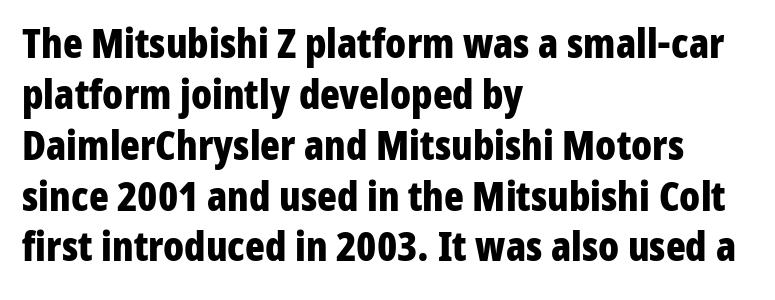
Weight check: bold — yes, fully. Alignment: flush left. No extra tracking has been applied to these lines. These lines were composed using upright roman letters. Is this a sans? Yes — the strokes have no serifs. Character widths vary here, with narrow letters taking less room than wide ones.
